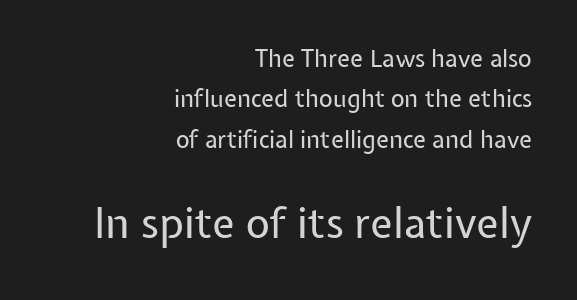
{"serif": "no", "italic": "no", "bold": "no", "weight": "regular", "width": "normal", "stroke_contrast": "low", "x_height": "medium", "monospaced": "no", "underline": "no", "align": "right", "line_spacing": "normal", "line_spacing_ratio": 1.68, "letter_spacing": "normal", "letter_spacing_em": 0.0, "larger_block": "second", "size_ratio": 1.75, "glyph_px": 42}
